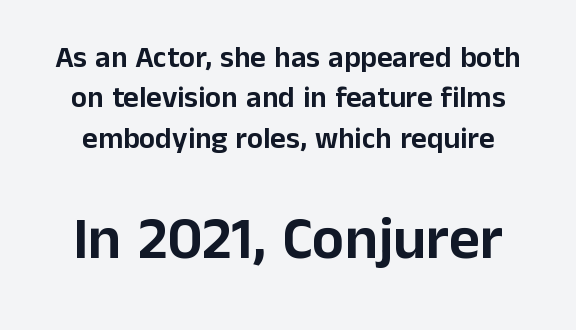
Q: Is the text italic (slanted)? A: No, it is upright.
Q: Is the typeface a serif or a sans-serif typeface? A: Sans-serif.
Q: Is the text underlined? A: No.
Q: Is the spacing between letters normal or unusually wide? A: Normal.
Q: Is the spacing between lines tight, normal or loose? A: Normal.
Q: Which block of text is set in a larger size, the first (top) or the second (bottom)? A: The second (bottom) one.
Q: Width (condensed, normal, or wide)? A: Normal.
Q: Stroke contrast? A: Low.
Q: x-height? A: Medium.
Q: Monospaced? A: No.
